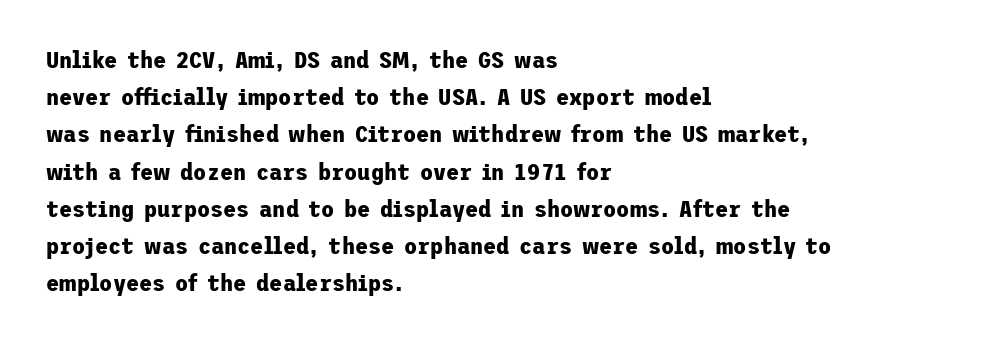
Q: Is the text bold? A: Yes.
Q: Is the text italic (slanted)? A: No, it is upright.
Q: Is the text underlined? A: No.
Q: How is the paragraph aligned? A: Left-aligned.
Q: Is the spacing between letters normal or unusually wide? A: Normal.
Q: Is the spacing between lines tight, normal or loose? A: Normal.
